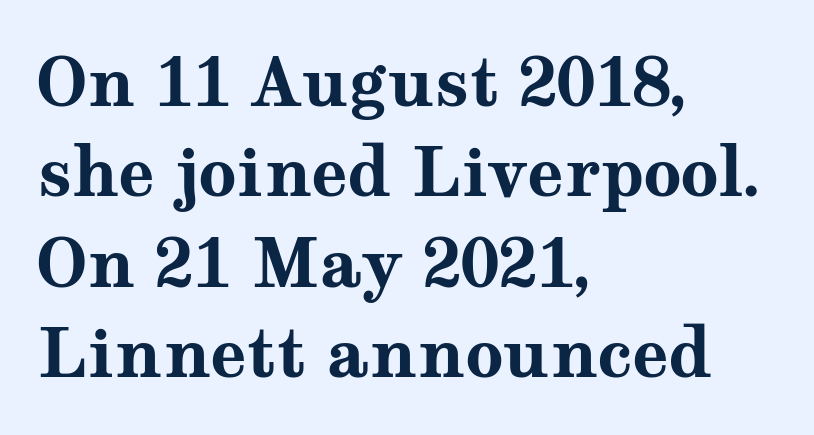
Q: Is the text bold? A: Yes.
Q: Is the text italic (slanted)? A: No, it is upright.
Q: Is the typeface a serif or a sans-serif typeface? A: Serif.
Q: Is the text underlined? A: No.
Q: How is the paragraph aligned? A: Left-aligned.
Q: Is the spacing between letters normal or unusually wide? A: Normal.
Q: Is the spacing between lines tight, normal or loose? A: Normal.
Q: Width (condensed, normal, or wide)? A: Wide.
Q: Stroke contrast? A: Medium.
Q: x-height? A: Medium.
Q: Monospaced? A: No.
